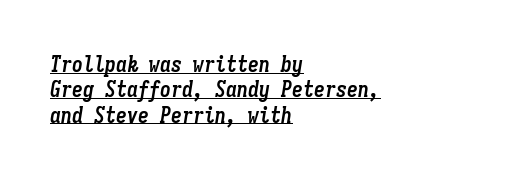
How heavy is the stroke? Heavy — this is a bold. Compared with a centered layout, this one pins lines to the left instead. The gaps between neighbouring characters are ordinary and unremarkable. Whoever set this chose condensed vertical rhythm over breathing room.
